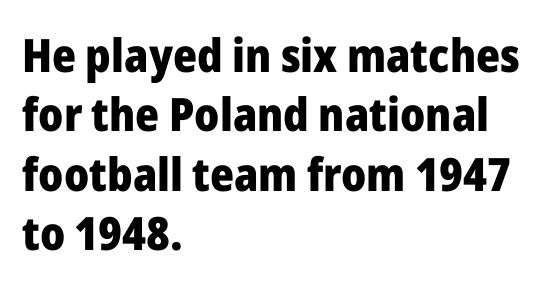
{"serif": "no", "italic": "no", "bold": "yes", "weight": "heavy", "width": "normal", "stroke_contrast": "low", "x_height": "medium", "monospaced": "no", "underline": "no", "align": "left", "line_spacing": "normal", "line_spacing_ratio": 1.29, "letter_spacing": "normal", "letter_spacing_em": 0.0, "glyph_px": 46}
